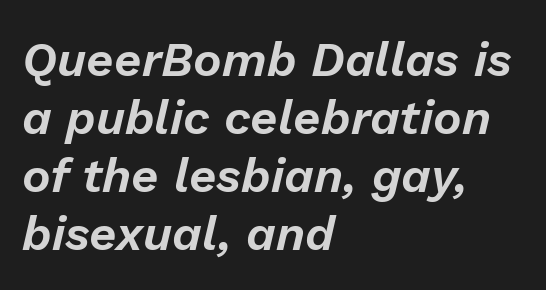
{"italic": "yes", "lean": "right", "slant_degrees": 13, "width": "normal", "stroke_contrast": "low", "x_height": "medium", "monospaced": "no", "underline": "no", "align": "left", "line_spacing_ratio": 1.21, "letter_spacing": "normal", "letter_spacing_em": 0.0, "glyph_px": 48}
